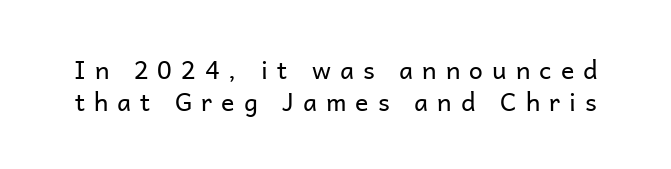
Baseline-to-baseline distance is the conventional proportion of letter height. The tracking reads as deliberately expanded to a designer's eye. The cut favours lightness, reaching ordinary text weight at its darkest. Clear beneath every line of the passage. These lines were composed using upright roman letters.
